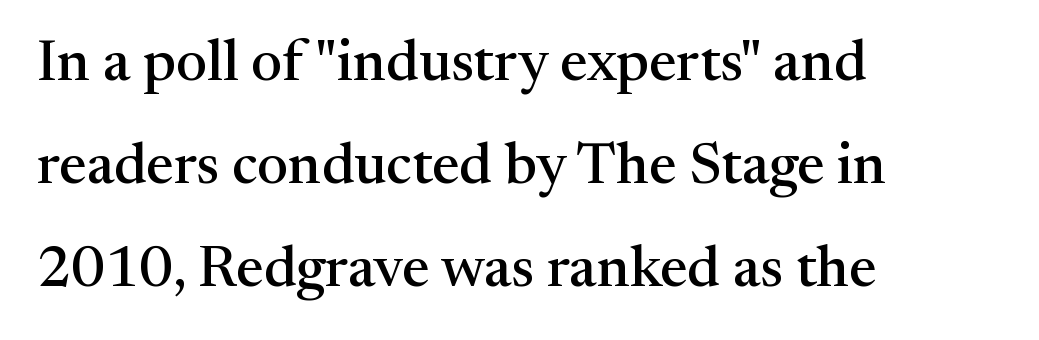
The image shows 58 px serif type, upright; set left-aligned, line spacing 1.78x, normal letter spacing, not underlined; medium stroke contrast and a medium x-height.
